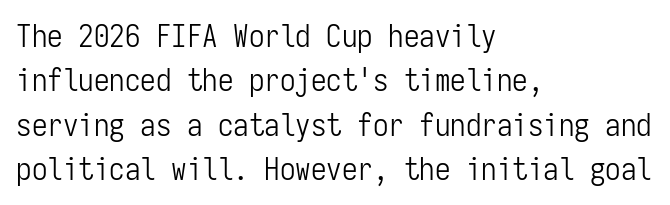
{"serif": "no", "italic": "no", "bold": "no", "weight": "light", "width": "condensed", "stroke_contrast": "low", "x_height": "medium", "monospaced": "yes", "underline": "no", "align": "left", "line_spacing": "normal", "line_spacing_ratio": 1.43, "letter_spacing": "normal", "letter_spacing_em": 0.0, "glyph_px": 31}
